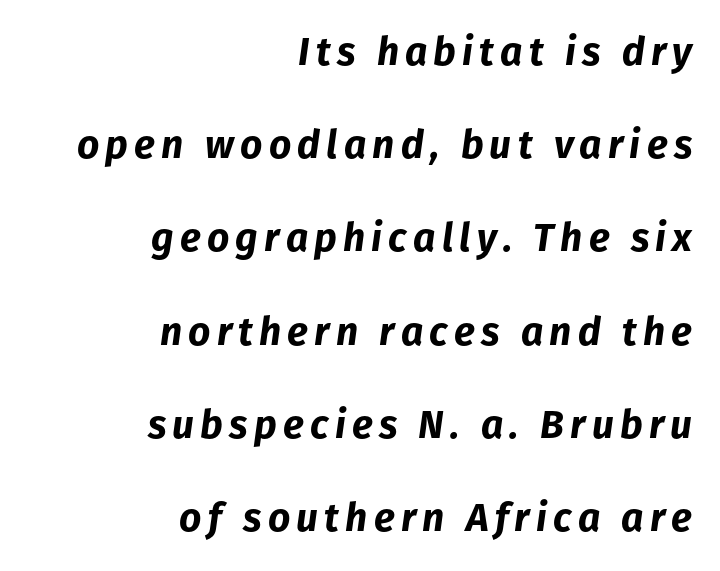
Descenders hang freely into open space. The lettering tilts uniformly, giving the passage an italic look. These lines stand farther apart than default settings would place them. A student would call this right alignment; a typographer would say flush right, rag left. Here the designer chose a conventional face with non-uniform glyph widths. Stroke thickness is high; the sample reads as a true bold.
